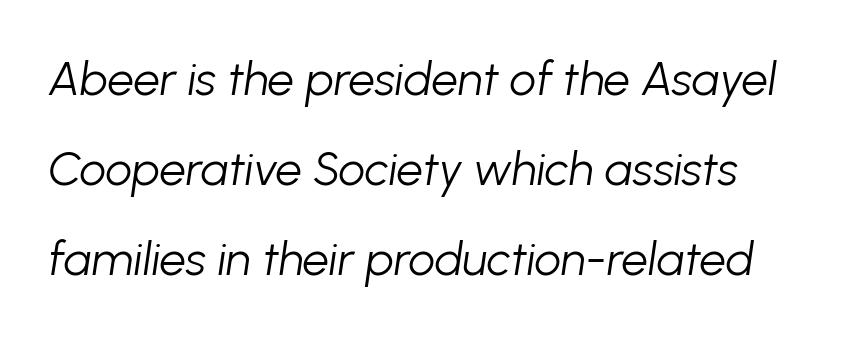
Quick note: italic. Counters stay open thanks to moderate or lighter strokes. Check under the words: just untouched page. Tracking here is standard; glyphs follow each other at the usual distance. The leading is generous, giving the passage an open texture. Looks like regular typesetting: each glyph gets only the width it needs.
